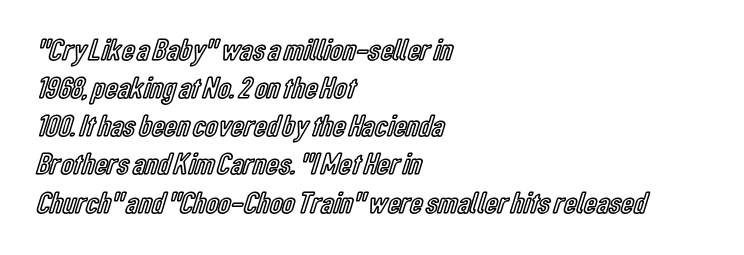
The image shows 31 px condensed type; set left-aligned, line spacing 1.23x, normal letter spacing, not underlined; a medium x-height.
